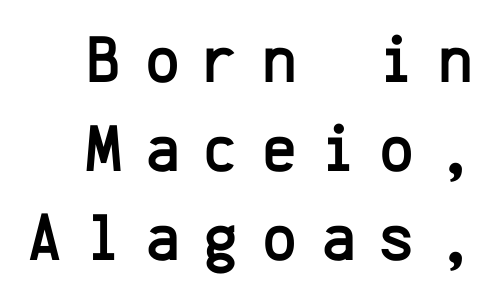
{"serif": "no", "italic": "no", "width": "normal", "stroke_contrast": "low", "x_height": "medium", "monospaced": "yes", "underline": "no", "line_spacing": "normal", "line_spacing_ratio": 1.33, "letter_spacing": "wide", "letter_spacing_em": 0.35, "glyph_px": 67}
